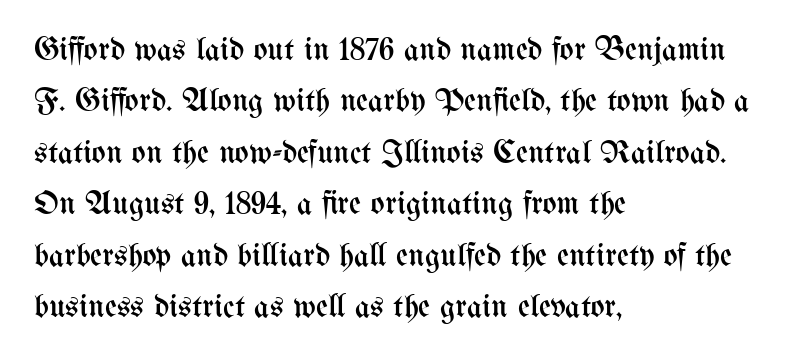
{"italic": "no", "bold": "no", "weight": "regular", "width": "condensed", "stroke_contrast": "medium", "x_height": "medium", "monospaced": "no", "underline": "no", "align": "left", "line_spacing": "normal", "line_spacing_ratio": 1.56, "letter_spacing": "normal", "letter_spacing_em": 0.0, "glyph_px": 33}
